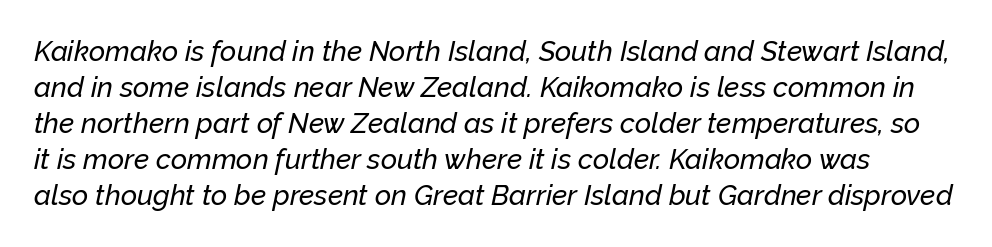
Think of a printed novel: that variable character pitch is what you see here. Rows of type keep a routine distance in the vertical direction. This sample uses plain, unmodified letter spacing. The area under the type is left untouched. Compared with ordinary roman type, these characters are visibly tilted.
